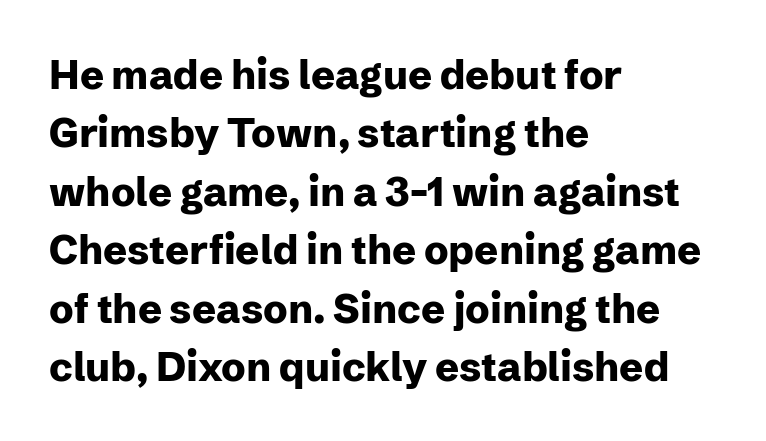
The vertical gap from one line to the next is medium. This sample uses a sans-serif face. The strokes are fattened all the way to bold. Type without underlining. Is this a fixed-width face? No — the glyphs have proportional, varying widths. Every row of glyphs begins at an identical x-position on the left.
